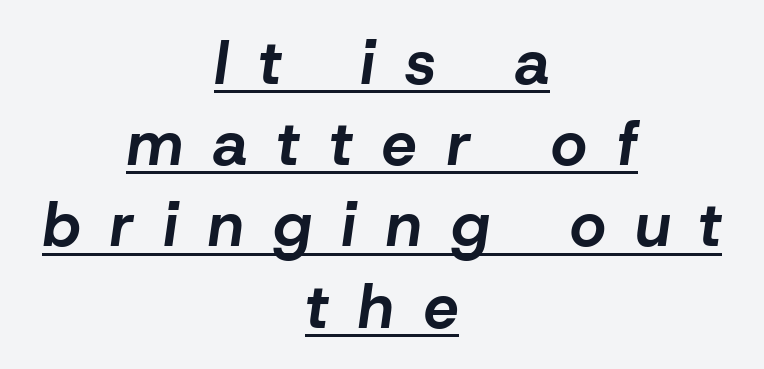
The image shows 62 px bold type, italic (leaning right); set centered, normal line spacing (1.31x), unusually wide letter spacing (+0.49 em), underlined; low stroke contrast and a medium x-height.
